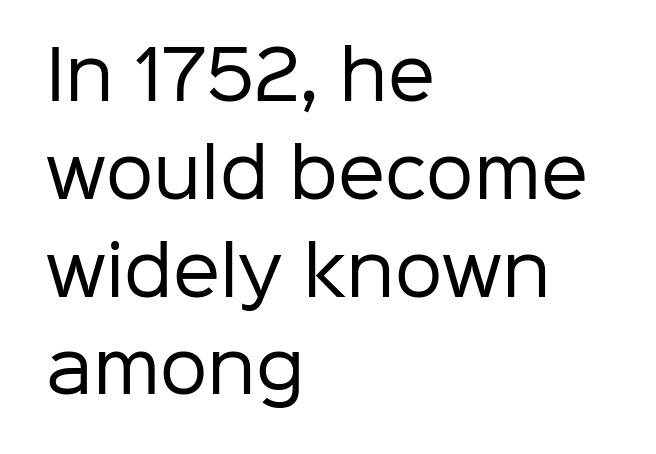
Varying glyph widths throughout — classic text-font behaviour. Words appear dense and cohesive because spacing is normal. Summary of weight: not heavy and not bold. Check under the words: just untouched page. This sample uses an upright cut, with every glyph sitting square on the baseline. A sans-serif font was chosen for this passage.
